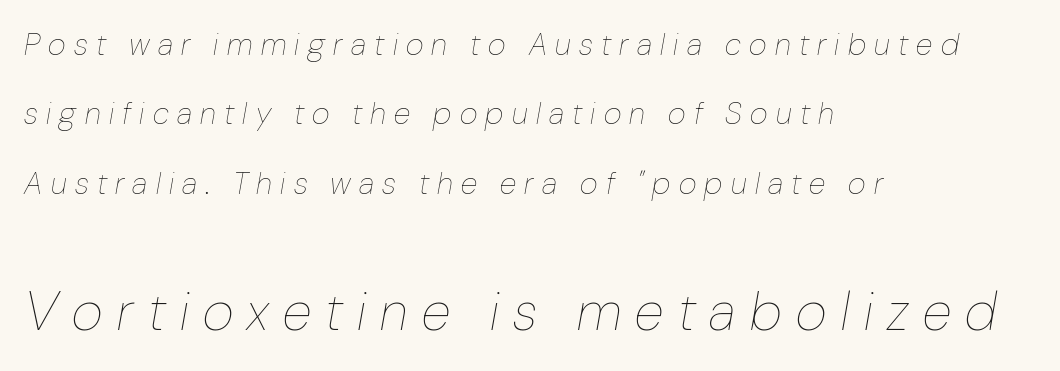
Q: Is the text bold? A: No.
Q: Is the text italic (slanted)? A: Yes, it leans right by about 10 degrees.
Q: Is the text underlined? A: No.
Q: How is the paragraph aligned? A: Left-aligned.
Q: Is the spacing between letters normal or unusually wide? A: Unusually wide.
Q: Is the spacing between lines tight, normal or loose? A: Loose.
Q: Which block of text is set in a larger size, the first (top) or the second (bottom)? A: The second (bottom) one.
Q: Width (condensed, normal, or wide)? A: Condensed.
Q: Stroke contrast? A: Low.
Q: x-height? A: Medium.
Q: Monospaced? A: No.
